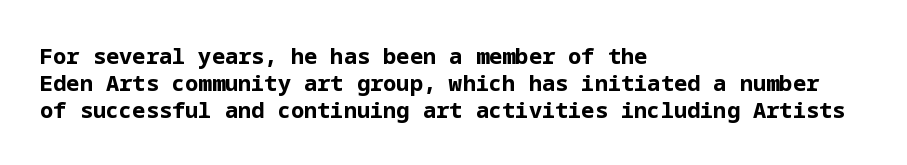
A typesetter would mark this as roman, not italic. What stands out about the letter spacing? Nothing — it is the standard amount. The baseline area is clear. Caption: bold face, heavy strokes.
